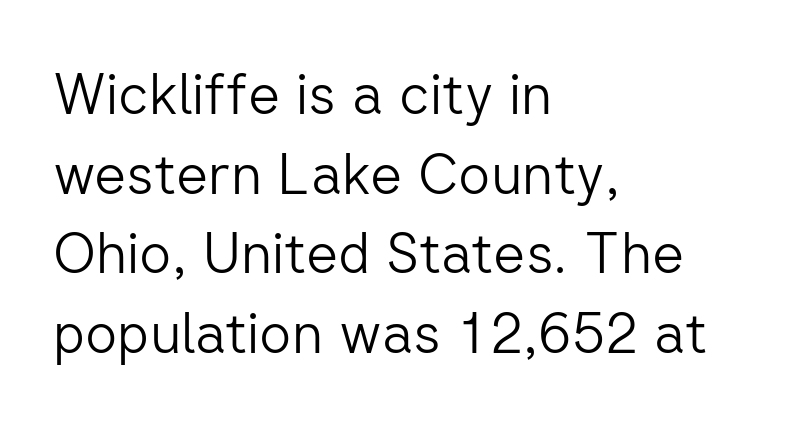
{"serif": "no", "italic": "no", "bold": "no", "weight": "light", "width": "normal", "stroke_contrast": "low", "x_height": "medium", "monospaced": "no", "underline": "no", "align": "left", "line_spacing": "normal", "line_spacing_ratio": 1.42, "letter_spacing": "normal", "letter_spacing_em": 0.0, "glyph_px": 56}
